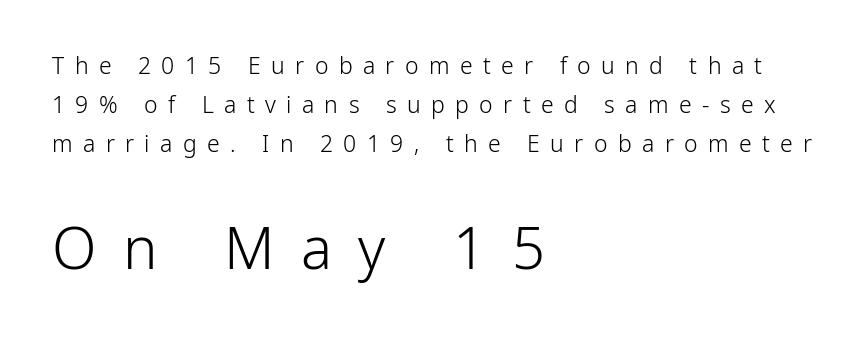
Bold? No — there's no thickening of the strokes. This sample uses expanded letter spacing, leaving extra air between glyphs. A roman cut, with each character standing at attention. Character widths vary here, with narrow letters taking less room than wide ones. Quick note: interline space is typical.
